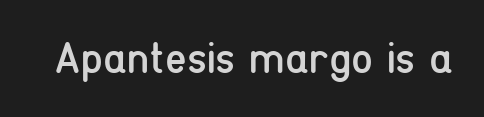
{"serif": "no", "italic": "no", "bold": "no", "weight": "regular", "width": "condensed", "stroke_contrast": "low", "x_height": "medium", "monospaced": "no", "underline": "no", "letter_spacing": "normal", "letter_spacing_em": 0.0, "glyph_px": 44}
